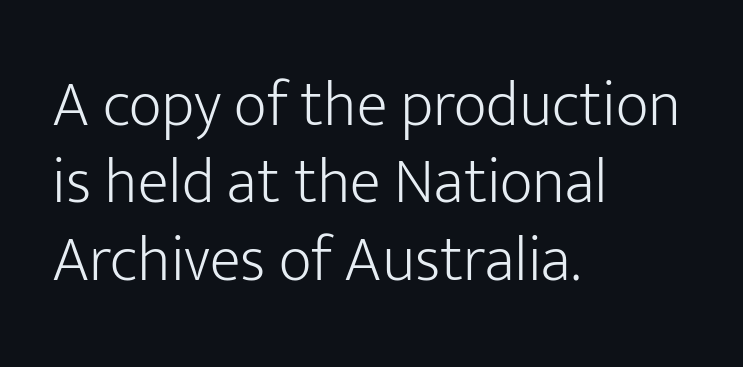
Q: Is the text bold? A: No.
Q: Is the text italic (slanted)? A: No, it is upright.
Q: Is the typeface a serif or a sans-serif typeface? A: Sans-serif.
Q: Is the text underlined? A: No.
Q: How is the paragraph aligned? A: Left-aligned.
Q: Is the spacing between letters normal or unusually wide? A: Normal.
Q: Width (condensed, normal, or wide)? A: Normal.
Q: Stroke contrast? A: Low.
Q: x-height? A: Medium.
Q: Monospaced? A: No.
